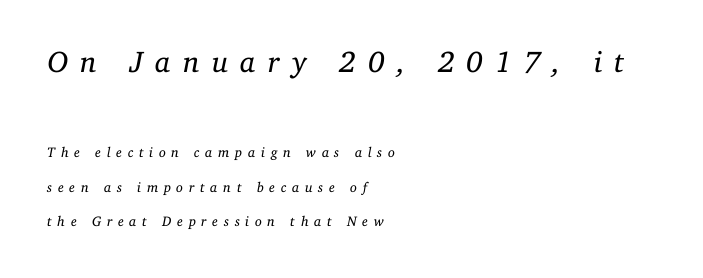
The image shows 30 px regular-weight serif type, italic (leaning right); set left-aligned, loose line spacing (2.47x), unusually wide letter spacing (+0.4 em), not underlined; the first (top) block is 2.14x larger; low stroke contrast and a medium x-height.
